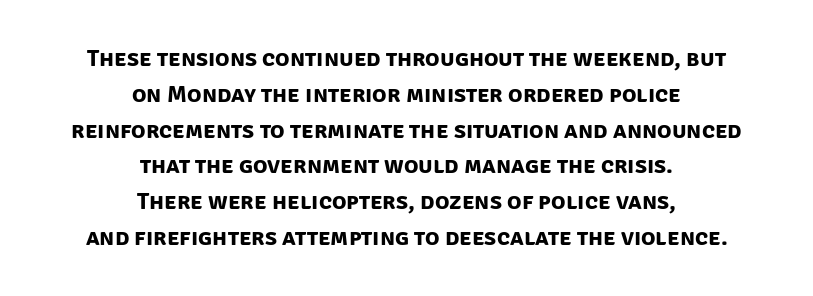
Each glyph is drawn with heavy, bold strokes. A clean baseline with only descenders dipping below it. Glyph-to-glyph distance matches everyday printed text. Normally led — the rows are evenly, conventionally spaced. Both edges are ragged and mirror each other, which tells us the setting is centered.
